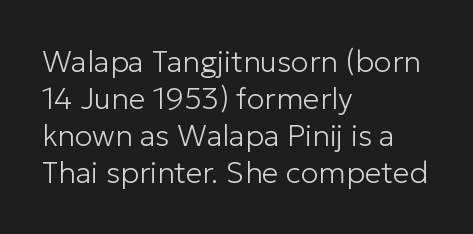
{"serif": "no", "italic": "no", "bold": "no", "weight": "light", "width": "normal", "stroke_contrast": "low", "x_height": "medium", "monospaced": "no", "underline": "no", "align": "left", "line_spacing_ratio": 1.23, "letter_spacing": "normal", "letter_spacing_em": 0.0, "glyph_px": 30}
